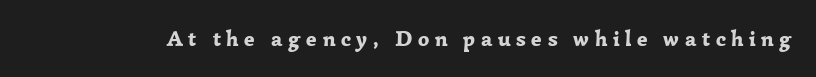
{"italic": "no", "bold": "yes", "underline": "no", "letter_spacing": "wide", "letter_spacing_em": 0.25, "glyph_px": 22}
